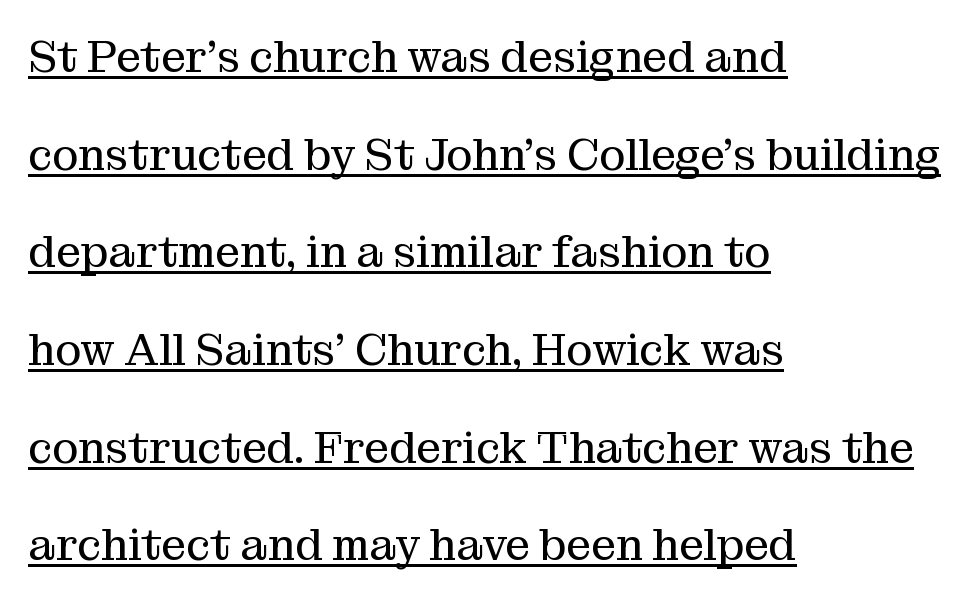
Tall strokes in this sample are plumb rather than angled. Looks like regular typesetting: each glyph gets only the width it needs. Honestly, the underline is the first thing you notice here. All the whitespace from short lines collects on the right. Leading is clearly above the norm, producing a sparse column. Students, note that the glyphs here touch the page at normal intervals.
